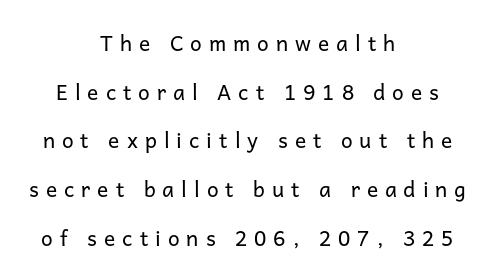
Between one letter and the next there's a generous, obvious gap. Stems and bowls with no extra thickness — not bold. Each new line begins a long way beneath the previous one. Posture: straight, roman, zero tilt. These lines are centered, leaving both edges ragged. The foot of each line stays bare and open.
